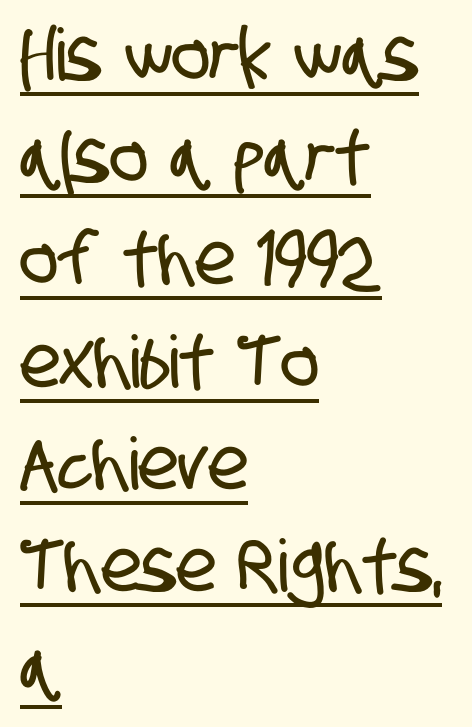
Q: Is the typeface a serif or a sans-serif typeface? A: Sans-serif.
Q: Is the text underlined? A: Yes.
Q: How is the paragraph aligned? A: Left-aligned.
Q: Is the spacing between letters normal or unusually wide? A: Normal.
Q: Is the spacing between lines tight, normal or loose? A: Normal.
Q: Width (condensed, normal, or wide)? A: Condensed.
Q: Stroke contrast? A: Low.
Q: x-height? A: Large.
Q: Monospaced? A: No.
